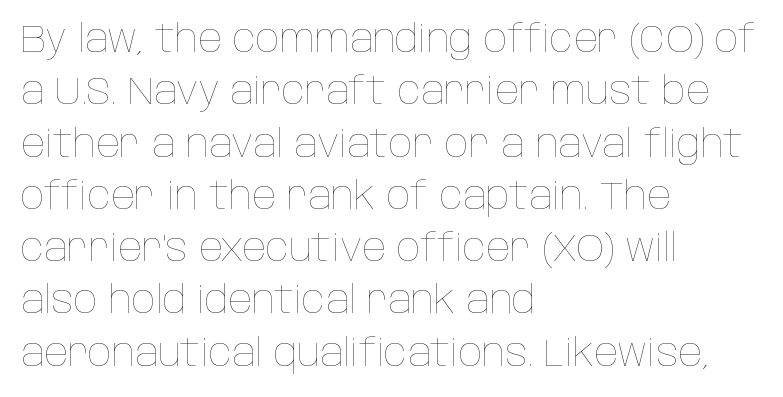
Stems and bowls with no extra thickness — not bold. Regular leading. Tall strokes in this sample are plumb rather than angled. The text block is weighted toward the left margin, trailing off unevenly rightward. The rendering uses natural spacing where letterforms have individual widths. The horizontal fit of the characters is conventional and even.
